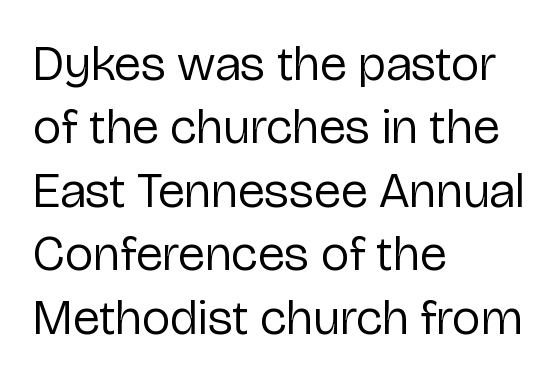
Posture: straight, roman, zero tilt. Note the varied advance widths — an 'i' is clearly narrower than an 'm'. A typesetter would call this zero additional tracking. Examine the stroke ends and you'll find no serifs. Horizontally, the lines are justified to the leading edge only. A bare baseline throughout the passage.
